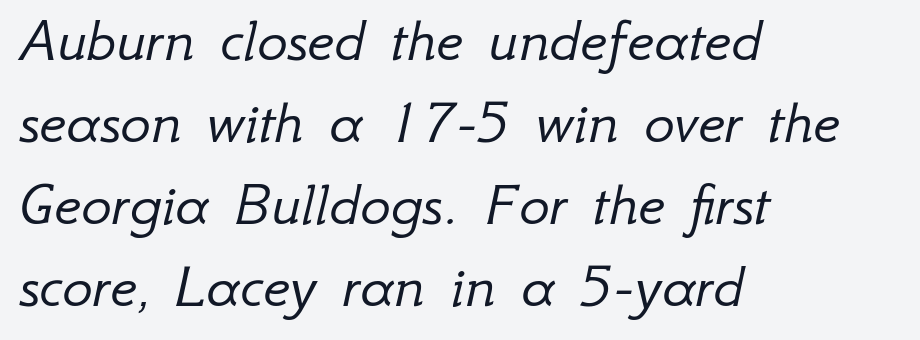
Q: Is the text bold? A: No.
Q: Is the text italic (slanted)? A: Yes, it leans right by about 12 degrees.
Q: Is the text underlined? A: No.
Q: How is the paragraph aligned? A: Left-aligned.
Q: Is the spacing between letters normal or unusually wide? A: Normal.
Q: Is the spacing between lines tight, normal or loose? A: Normal.
Q: Width (condensed, normal, or wide)? A: Normal.
Q: Stroke contrast? A: Low.
Q: x-height? A: Small.
Q: Monospaced? A: No.
